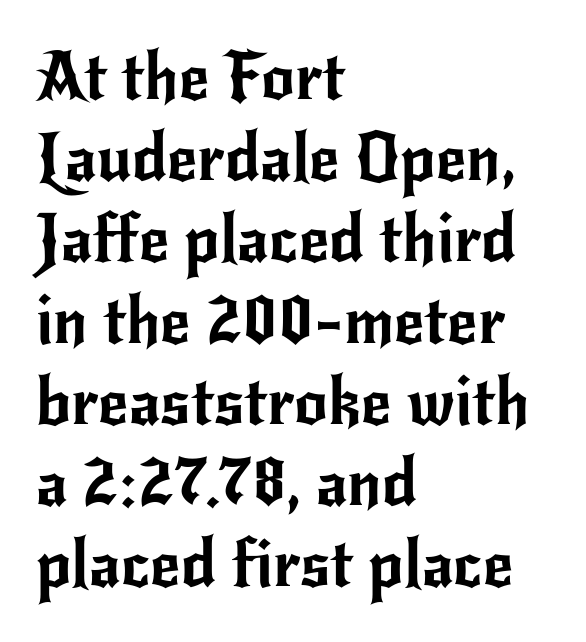
The image shows 66 px sans-serif type, upright; set left-aligned, line spacing 1.23x, normal letter spacing, not underlined; low stroke contrast and a small x-height.
